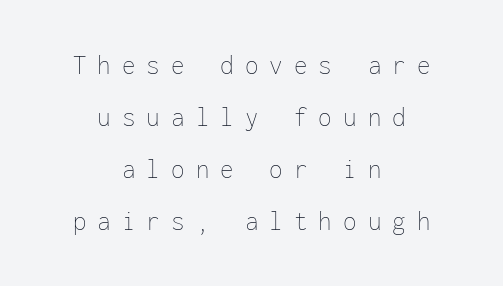
{"italic": "no", "bold": "no", "underline": "no", "align": "center", "line_spacing": "loose", "line_spacing_ratio": 1.92, "letter_spacing": "wide", "letter_spacing_em": 0.41, "glyph_px": 27}
